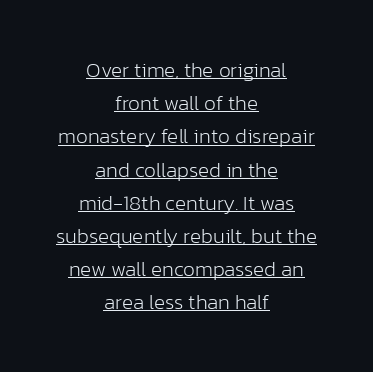
Q: Is the text bold? A: No.
Q: Is the text italic (slanted)? A: No, it is upright.
Q: Is the text underlined? A: Yes.
Q: How is the paragraph aligned? A: Centered.
Q: Is the spacing between letters normal or unusually wide? A: Normal.
Q: Is the spacing between lines tight, normal or loose? A: Normal.
